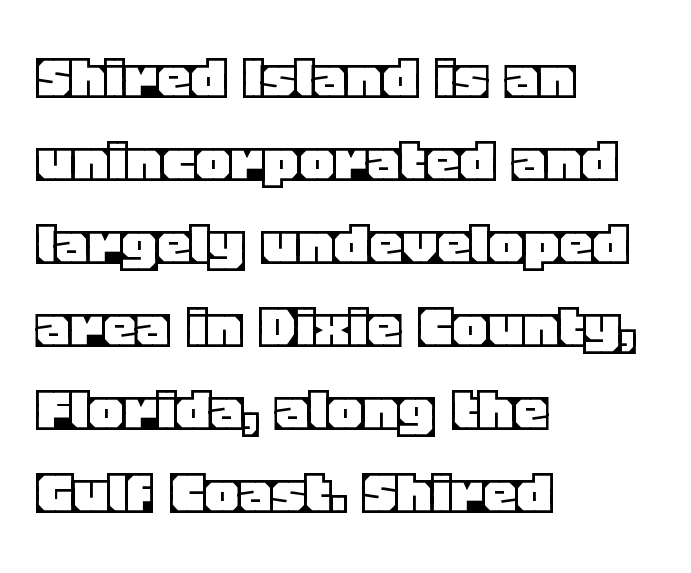
The image shows 67 px text type, upright; set left-aligned, line spacing 1.24x, normal letter spacing, not underlined; a large x-height.
